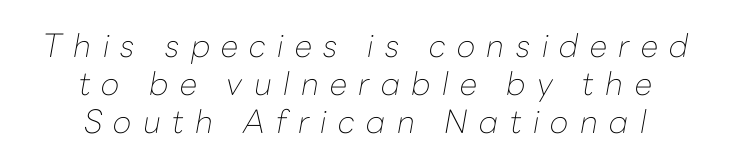
Q: Is the text bold? A: No.
Q: Is the text italic (slanted)? A: Yes, it leans right by about 10 degrees.
Q: Is the text underlined? A: No.
Q: How is the paragraph aligned? A: Centered.
Q: Is the spacing between letters normal or unusually wide? A: Unusually wide.
Q: Width (condensed, normal, or wide)? A: Normal.
Q: Stroke contrast? A: Low.
Q: x-height? A: Medium.
Q: Monospaced? A: No.
